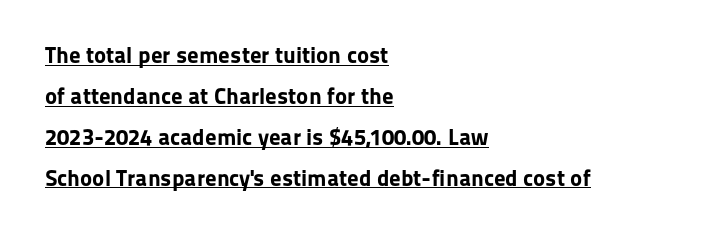
The image shows 23 px bold type, upright; set left-aligned, line spacing 1.78x, normal letter spacing, underlined.
